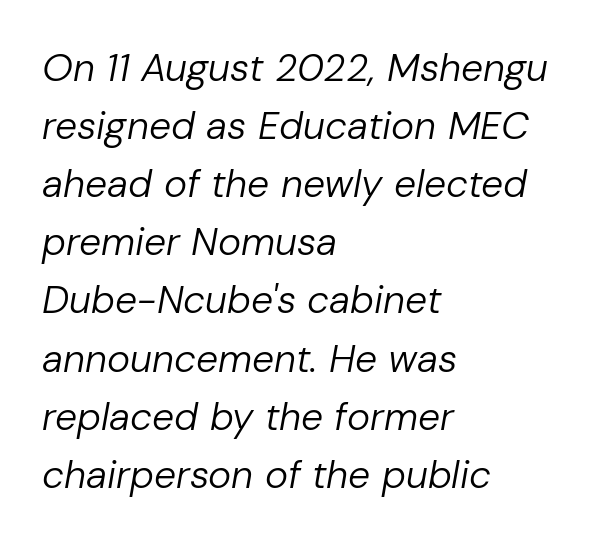
These lines keep a tight, regular rhythm from letter to letter. Think of a printed novel: that variable character pitch is what you see here. A typesetter would mark this as italic. Stroke mass is kept to a normal reading level or below. The rendering anchors every line to the left-hand side.
